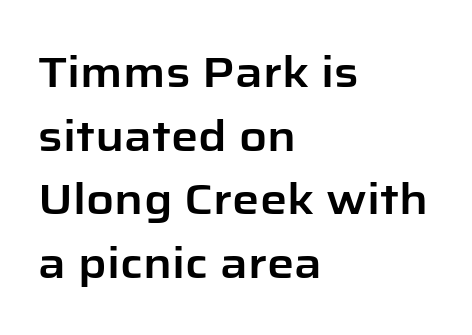
The image shows 43 px sans-serif type, upright; set left-aligned, normal line spacing (1.48x), normal letter spacing, not underlined; low stroke contrast and a medium x-height.
